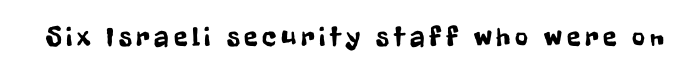
Tall strokes in this sample are plumb rather than angled. Only glyphs here, with clear space below each row. This is sans-serif lettering, the kind often seen on screens and signage. Note the varied advance widths — an 'i' is clearly narrower than an 'm'.
